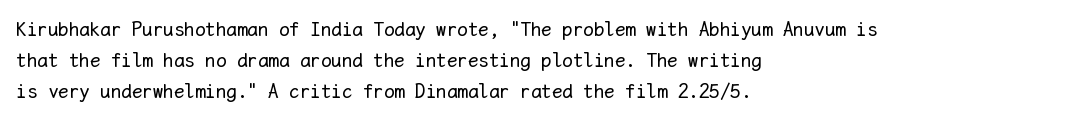
Q: Is the text bold? A: No.
Q: Is the text italic (slanted)? A: No, it is upright.
Q: Is the text underlined? A: No.
Q: How is the paragraph aligned? A: Left-aligned.
Q: Is the spacing between letters normal or unusually wide? A: Normal.
Q: Is the spacing between lines tight, normal or loose? A: Normal.
